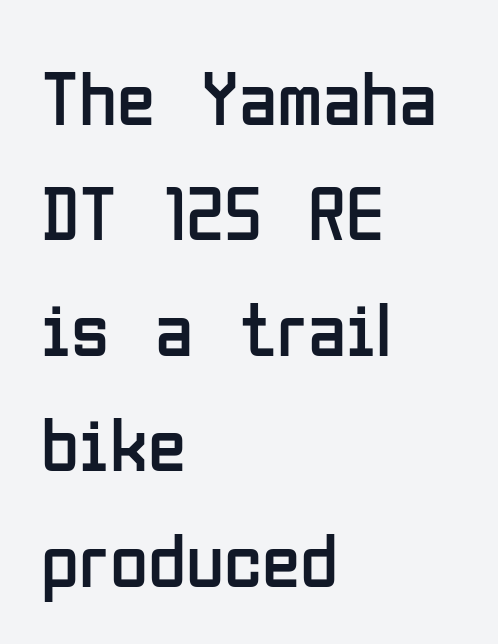
Q: Is the text bold? A: No.
Q: Is the text italic (slanted)? A: No, it is upright.
Q: Is the typeface a serif or a sans-serif typeface? A: Sans-serif.
Q: Is the text underlined? A: No.
Q: How is the paragraph aligned? A: Left-aligned.
Q: Is the spacing between letters normal or unusually wide? A: Normal.
Q: Is the spacing between lines tight, normal or loose? A: Normal.
Q: Width (condensed, normal, or wide)? A: Condensed.
Q: Stroke contrast? A: Low.
Q: x-height? A: Medium.
Q: Monospaced? A: No.
